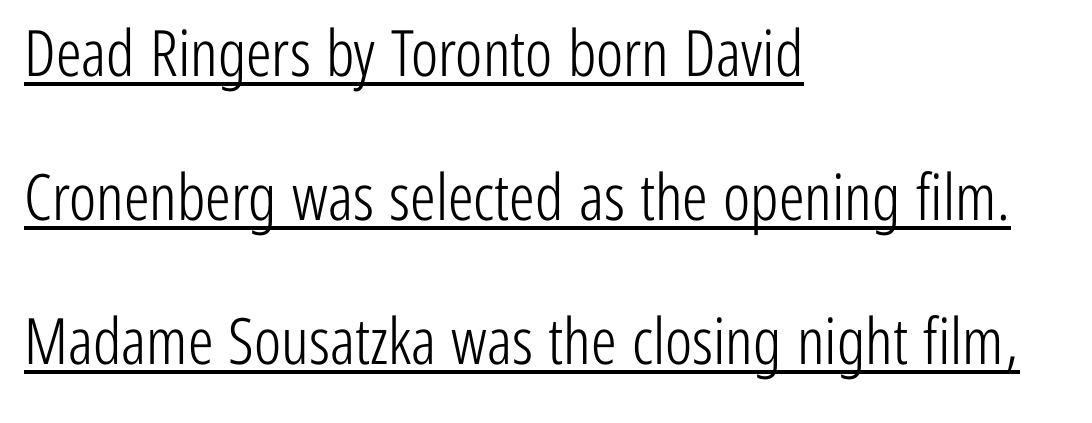
You can tell from the bare stems that sans-serif type was used. Spacing verdict: proportional, widths tailored to each character. Vertically, the passage feels expansive, rows floating well apart. The glyphs are accompanied by a horizontal stroke just below them. Caption: multi-line text, flush left, ragged right. Caption: standard tracking, unaltered.
